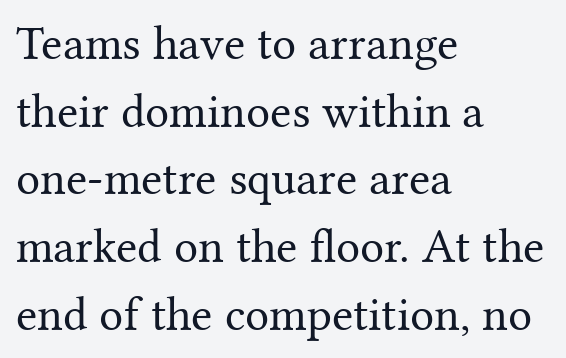
Quick note: underline off. The face used here is rendered with its standard letterfit. This rendering uses left alignment, leaving the right contour irregular. This block has exactly the height ordinary leading produces.
